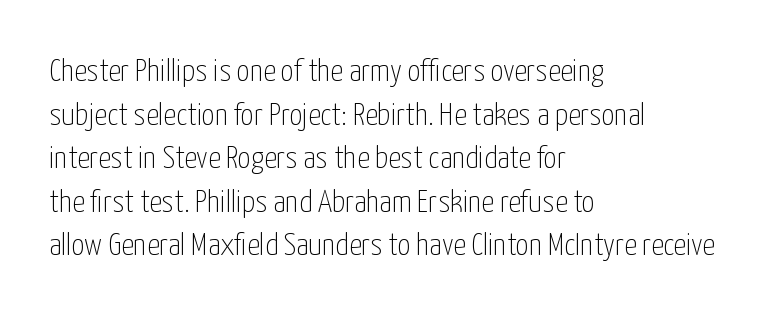
Anything drawn beneath the words? Only blank space. Do the letters lean? They stand straight. Is the letter spacing exaggerated? No — it looks like the ordinary default. Summary of vertical rhythm: regular, with standard interline spacing. Stems here are at most as thick as an everyday book face.
